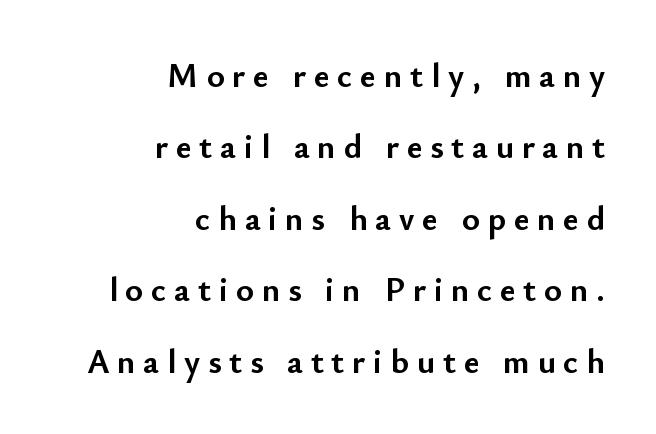
These lines are rendered in a variable-pitch font. A clean baseline with only descenders dipping below it. Which margin do the lines hug? The right one — the left edge is uneven. I'd call this a sans setting — the letters go barefoot. The line texture is sparse and dotted thanks to wide tracking.
